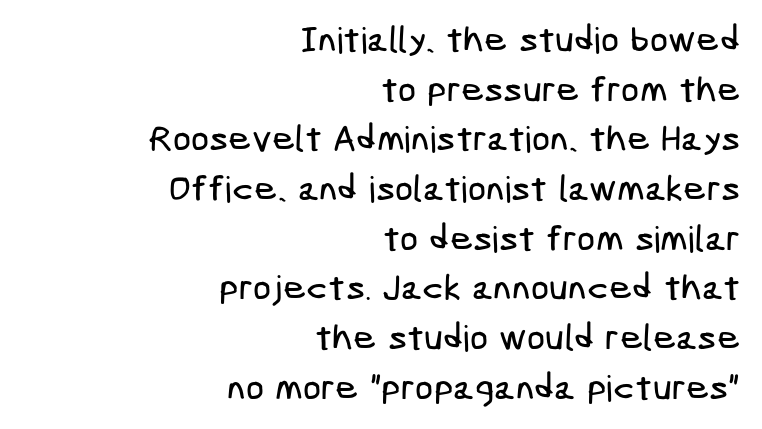
The image shows 36 px condensed sans-serif type; set right-aligned, normal line spacing (1.38x), normal letter spacing, not underlined; low stroke contrast and a medium x-height.
